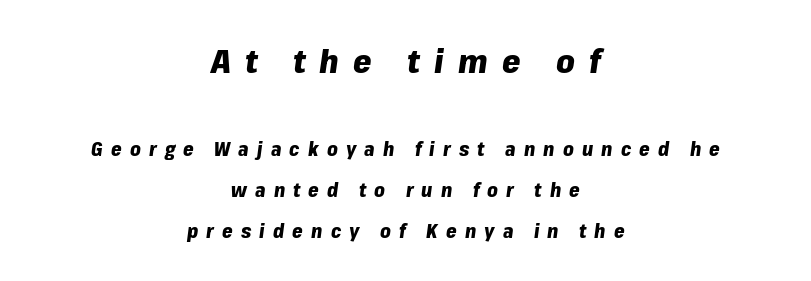
{"italic": "yes", "lean": "right", "slant_degrees": 8, "bold": "yes", "weight": "heavy", "width": "normal", "stroke_contrast": "low", "x_height": "medium", "monospaced": "no", "underline": "no", "align": "center", "line_spacing": "loose", "line_spacing_ratio": 2.16, "letter_spacing": "wide", "letter_spacing_em": 0.43, "larger_block": "first", "size_ratio": 1.74, "glyph_px": 33}
